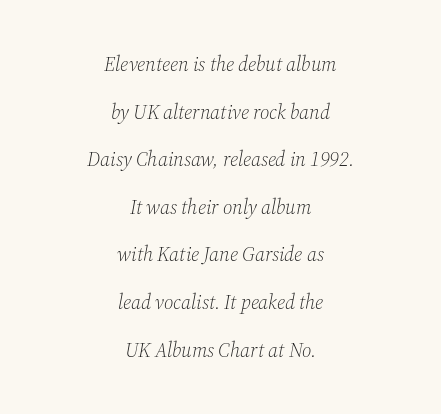
The glyphs look as if they've been sheared to an angle. Weight: regular or lighter. Notice the wide empty band between every row — that's loose leading. Reading down the block, each line starts at a different indent, mirrored at its end. Observe the ordinary spacing: letters are neighbours, not strangers.
